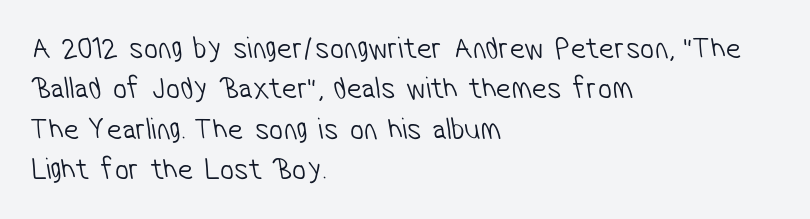
{"serif": "no", "bold": "no", "weight": "light", "width": "condensed", "stroke_contrast": "low", "x_height": "medium", "monospaced": "no", "underline": "no", "align": "left", "line_spacing": "normal", "line_spacing_ratio": 1.3, "letter_spacing": "normal", "letter_spacing_em": 0.0, "glyph_px": 31}
